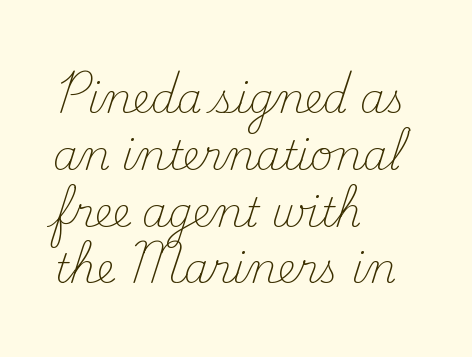
The image shows 40 px light serif type; set left-aligned, normal line spacing (1.42x), normal letter spacing, not underlined; medium stroke contrast and a small x-height.
